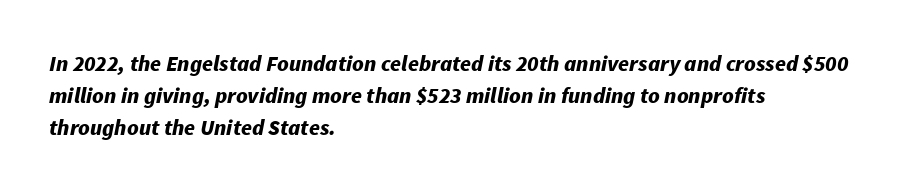
Beneath every word, the page is bare. Compared with typical paragraphs, the rows here are spaced about the same. Slant detected: the letters are inclined. Heavy-handed strokes throughout: this text is bold.
